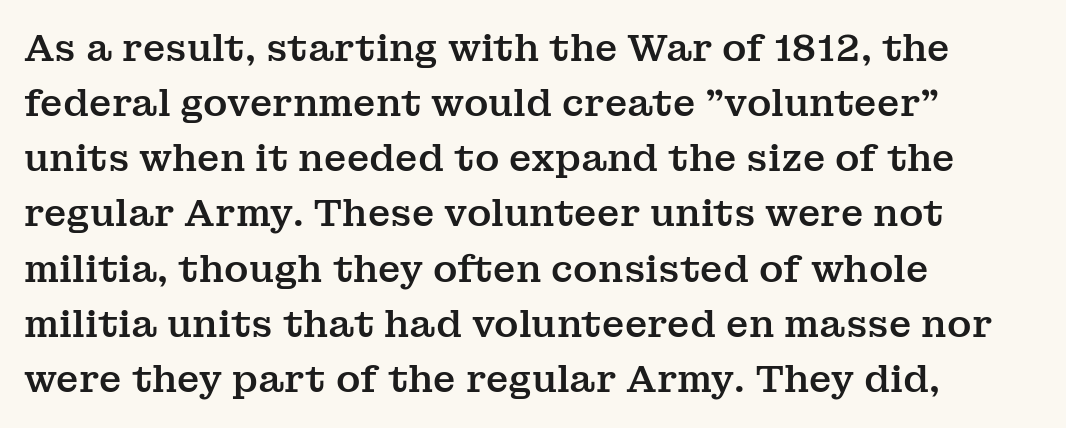
Q: Is the text italic (slanted)? A: No, it is upright.
Q: Is the typeface a serif or a sans-serif typeface? A: Serif.
Q: Is the text underlined? A: No.
Q: How is the paragraph aligned? A: Left-aligned.
Q: Is the spacing between letters normal or unusually wide? A: Normal.
Q: Is the spacing between lines tight, normal or loose? A: Normal.
Q: Width (condensed, normal, or wide)? A: Normal.
Q: Stroke contrast? A: Medium.
Q: x-height? A: Medium.
Q: Monospaced? A: No.
